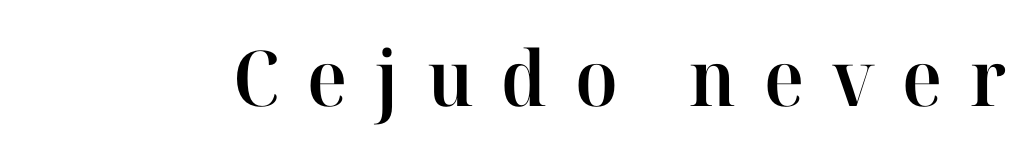
{"serif": "yes", "italic": "no", "bold": "semi", "weight": "semibold", "width": "normal", "stroke_contrast": "high", "x_height": "medium", "monospaced": "no", "underline": "no", "letter_spacing": "wide", "letter_spacing_em": 0.36, "glyph_px": 77}
